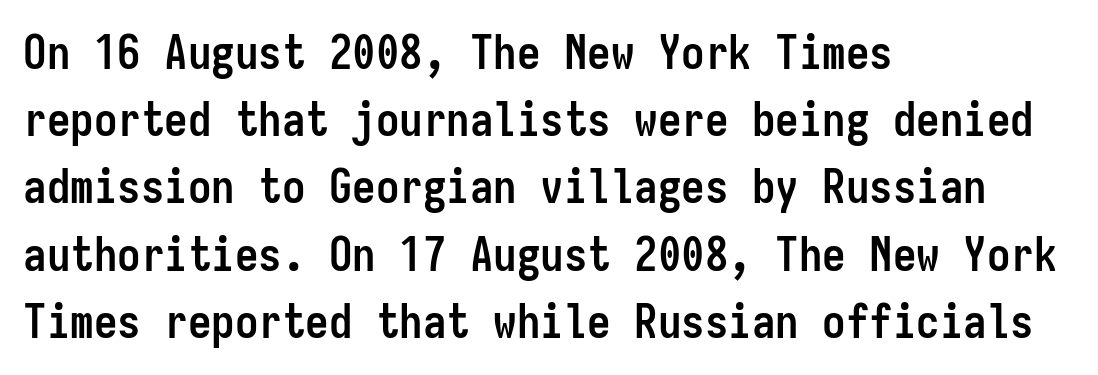
Chunky letters — that's bold for sure. Each letter, wide or thin by design, is forced into the same width here. The horizontal fit of the characters is conventional and even. The lines in this sample share a left origin and differ only in where they stop. This rendering features lettering with no underline. The face used here is a sans, in the tradition of grotesques and geometrics.
